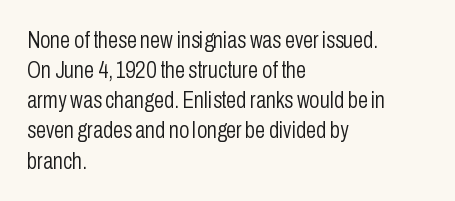
{"italic": "no", "bold": "no", "underline": "no", "align": "left", "line_spacing": "normal", "line_spacing_ratio": 1.31, "letter_spacing": "normal", "letter_spacing_em": 0.0, "glyph_px": 23}
